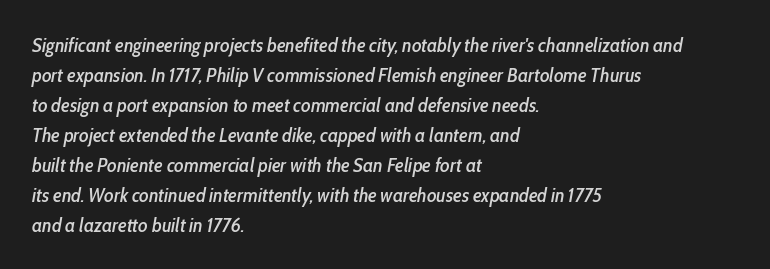
Short note: letters normally spaced. Compared with typical paragraphs, the rows here are spaced about the same. The ragged edge is on the right, which tells us the setting is flush left. The strip under each line holds only bare page.
